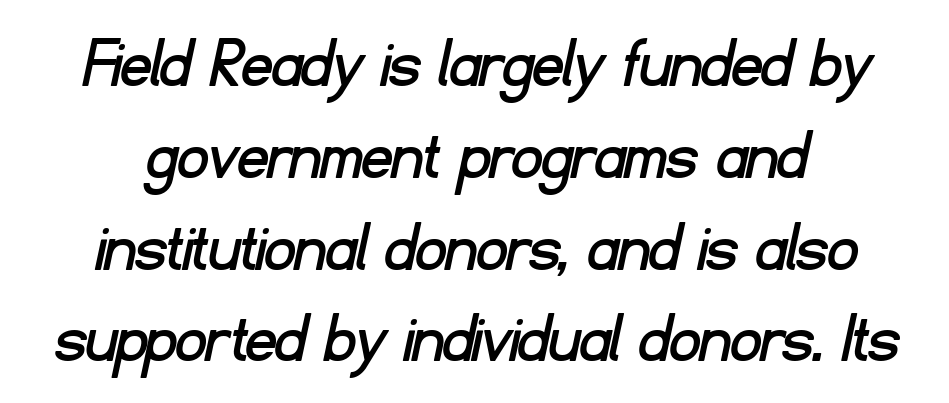
Q: Is the typeface a serif or a sans-serif typeface? A: Sans-serif.
Q: Is the text underlined? A: No.
Q: How is the paragraph aligned? A: Centered.
Q: Is the spacing between letters normal or unusually wide? A: Normal.
Q: Width (condensed, normal, or wide)? A: Normal.
Q: Stroke contrast? A: Low.
Q: x-height? A: Small.
Q: Monospaced? A: No.
